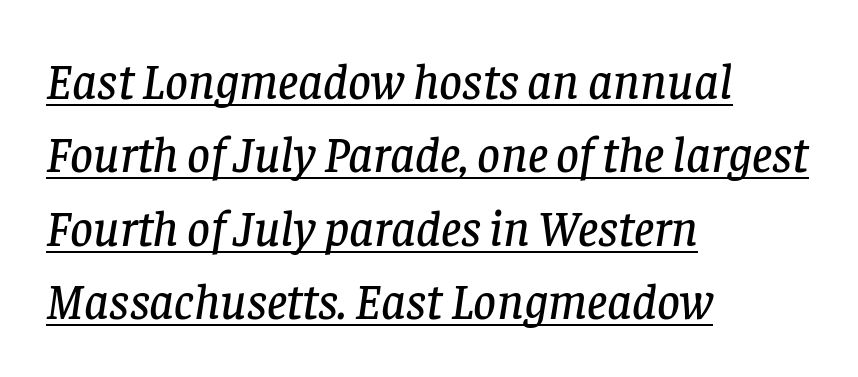
What stands out about the letter spacing? Nothing — it is the standard amount. Classification — serif. Visually the block forms a straight wall on the left and a jagged coastline on the right. You could not count columns in this text — the font is proportionally spaced. Leading: standard.
